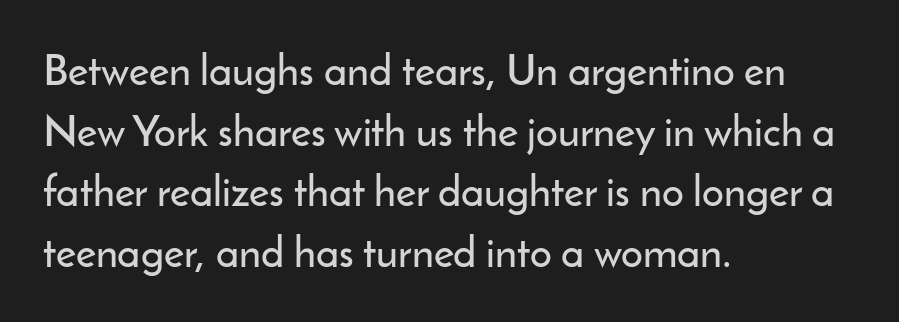
{"serif": "no", "italic": "no", "width": "normal", "stroke_contrast": "low", "x_height": "small", "monospaced": "no", "underline": "no", "align": "left", "line_spacing": "normal", "line_spacing_ratio": 1.41, "letter_spacing": "normal", "letter_spacing_em": 0.0, "glyph_px": 43}
